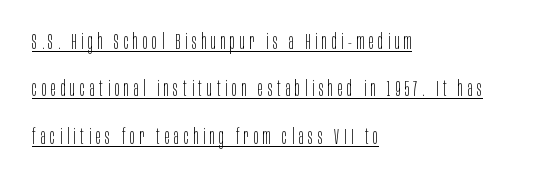
{"italic": "no", "bold": "no", "underline": "yes", "align": "left", "line_spacing": "loose", "line_spacing_ratio": 2.26, "letter_spacing": "wide", "letter_spacing_em": 0.22, "glyph_px": 21}
